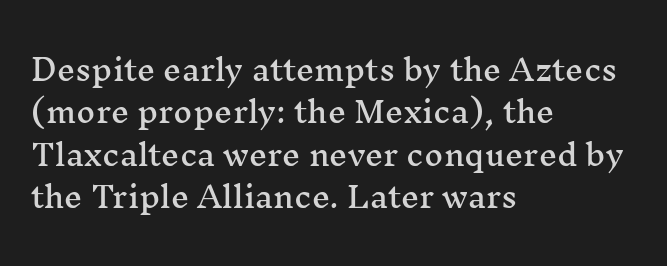
The face used here is proportionally spaced, like ordinary book or web type. Posture: vertical. This rendering features lettering with no underline. Nothing unusual about the tracking: characters are spaced as the font intends. Horizontal alignment here is leftward, the default for most running prose. The passage shown is typeset with a serif family.
